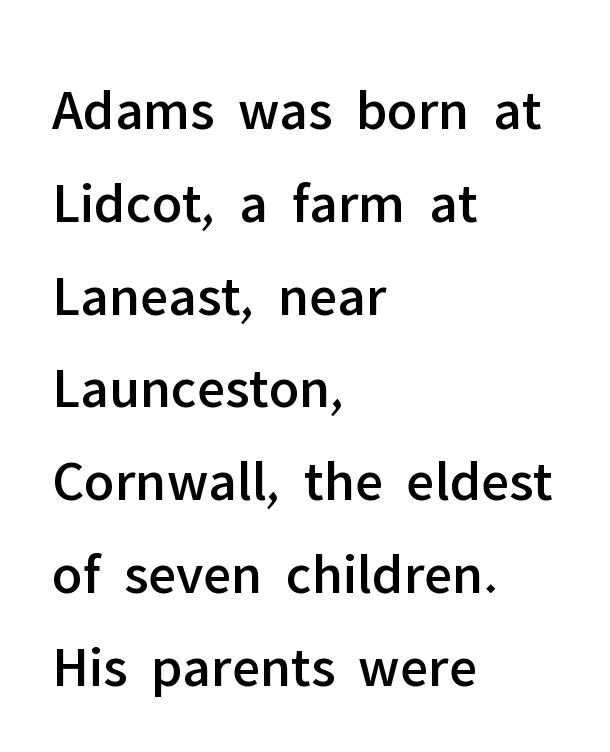
Q: Is the text italic (slanted)? A: No, it is upright.
Q: Is the typeface a serif or a sans-serif typeface? A: Sans-serif.
Q: Is the text underlined? A: No.
Q: How is the paragraph aligned? A: Left-aligned.
Q: Is the spacing between letters normal or unusually wide? A: Normal.
Q: Is the spacing between lines tight, normal or loose? A: Normal.
Q: Width (condensed, normal, or wide)? A: Normal.
Q: Stroke contrast? A: Low.
Q: x-height? A: Medium.
Q: Monospaced? A: No.
